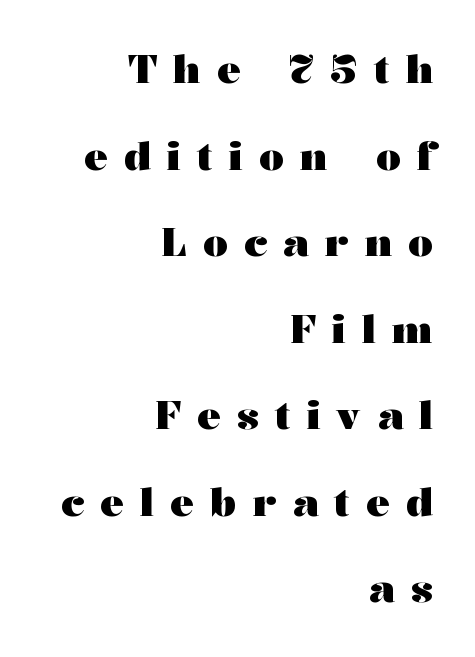
The image shows 39 px heavy, wide serif type, upright; set right-aligned, loose line spacing (2.22x), unusually wide letter spacing (+0.42 em), not underlined; medium stroke contrast and a medium x-height.
